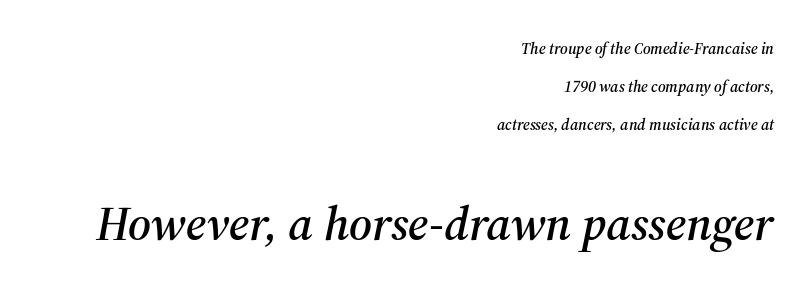
Q: Is the text italic (slanted)? A: Yes, it leans right by about 12 degrees.
Q: Is the typeface a serif or a sans-serif typeface? A: Serif.
Q: Is the text underlined? A: No.
Q: How is the paragraph aligned? A: Right-aligned.
Q: Is the spacing between letters normal or unusually wide? A: Normal.
Q: Is the spacing between lines tight, normal or loose? A: Loose.
Q: Which block of text is set in a larger size, the first (top) or the second (bottom)? A: The second (bottom) one.
Q: Width (condensed, normal, or wide)? A: Normal.
Q: Stroke contrast? A: Medium.
Q: x-height? A: Medium.
Q: Monospaced? A: No.
